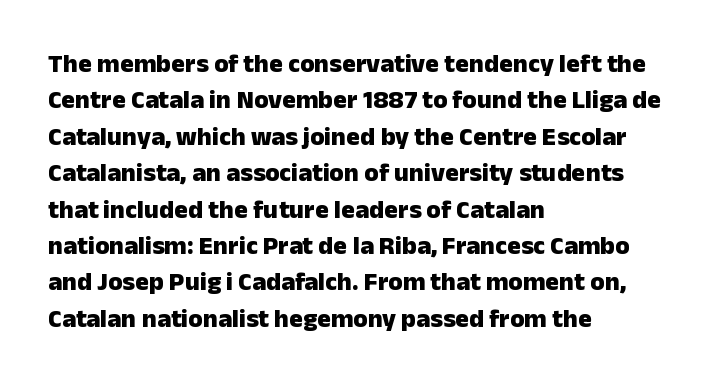
Q: Is the text bold? A: Yes.
Q: Is the text italic (slanted)? A: No, it is upright.
Q: Is the text underlined? A: No.
Q: How is the paragraph aligned? A: Left-aligned.
Q: Is the spacing between letters normal or unusually wide? A: Normal.
Q: Is the spacing between lines tight, normal or loose? A: Normal.
